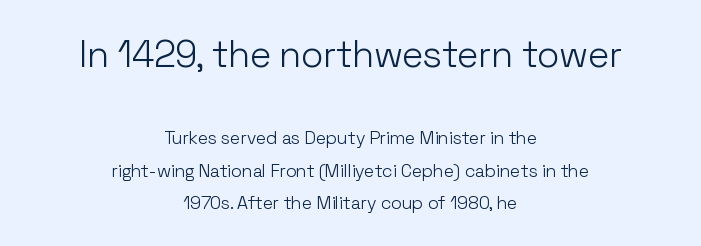
{"serif": "no", "italic": "no", "bold": "no", "weight": "light", "width": "normal", "stroke_contrast": "low", "x_height": "medium", "monospaced": "no", "underline": "no", "align": "center", "line_spacing_ratio": 1.8, "letter_spacing": "normal", "letter_spacing_em": 0.0, "larger_block": "first", "size_ratio": 2.06, "glyph_px": 37}
